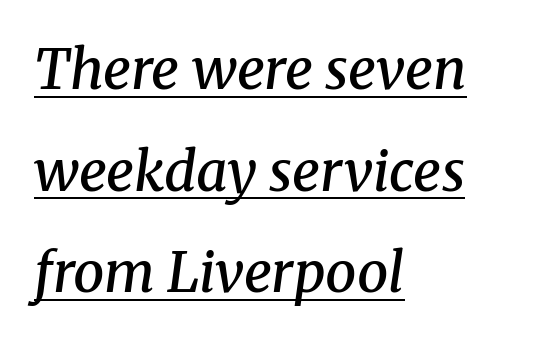
The image shows 55 px semibold serif type, italic (leaning right); set left-aligned, line spacing 1.85x, normal letter spacing, underlined; medium stroke contrast and a medium x-height.
